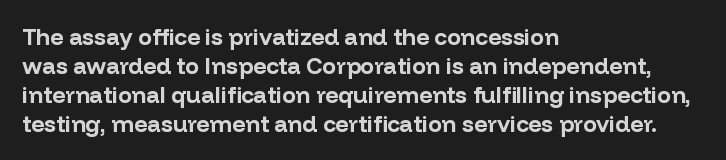
{"italic": "no", "bold": "yes", "underline": "no", "align": "left", "line_spacing": "normal", "line_spacing_ratio": 1.26, "letter_spacing": "normal", "letter_spacing_em": 0.0, "glyph_px": 23}
